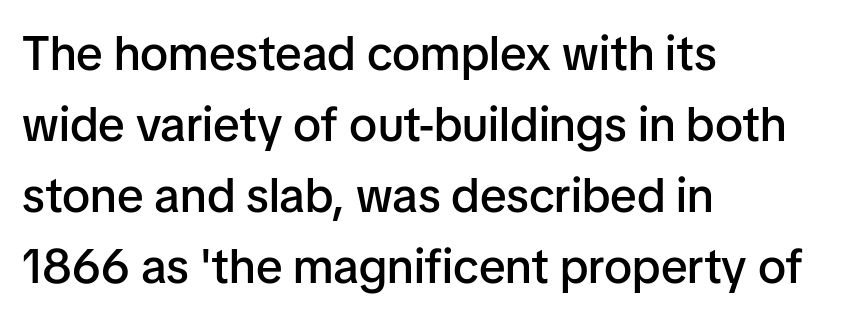
Do the characters align in a grid? No, the font is proportional. A normal amount of white space separates one row of letters from the next. Honestly, there is no underline to notice here at all. Visually the block forms a straight wall on the left and a jagged coastline on the right.
